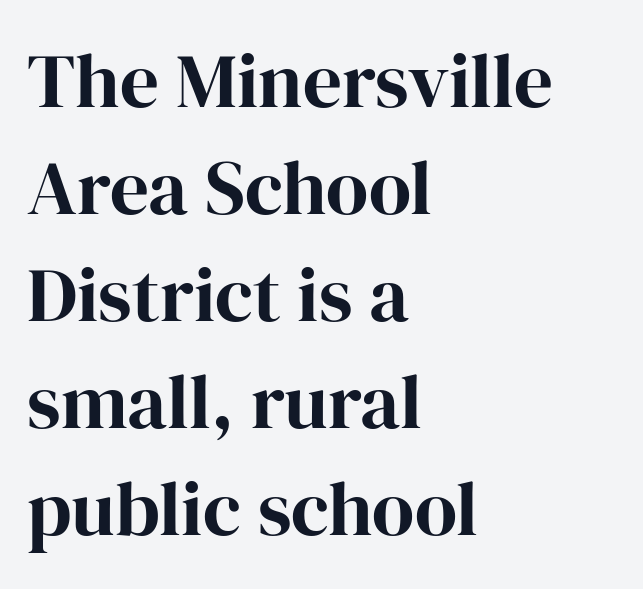
The face used here is rendered with its standard letterfit. Plenty of ink on the page — the face is bold. The designer left line spacing at the default. Is the block centered? No — it sits flush against the left margin. The letters carry serifs — small finishing strokes at the ends of their stems. The typography opts for an upright posture over an oblique one.
